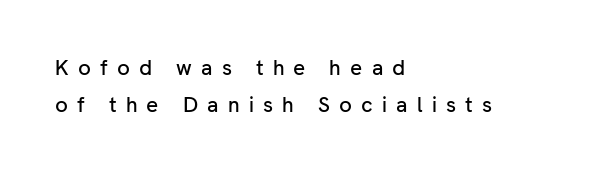
Q: Is the text italic (slanted)? A: No, it is upright.
Q: Is the text underlined? A: No.
Q: How is the paragraph aligned? A: Left-aligned.
Q: Is the spacing between letters normal or unusually wide? A: Unusually wide.
